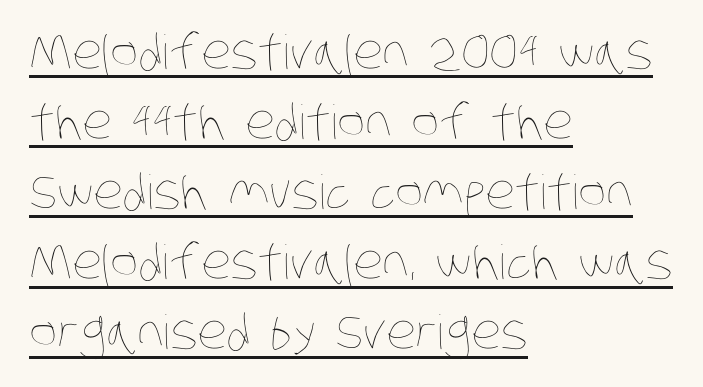
{"bold": "no", "weight": "thin", "width": "condensed", "stroke_contrast": "low", "x_height": "large", "monospaced": "no", "underline": "yes", "align": "left", "line_spacing": "normal", "line_spacing_ratio": 1.49, "letter_spacing": "normal", "letter_spacing_em": 0.0, "glyph_px": 47}
